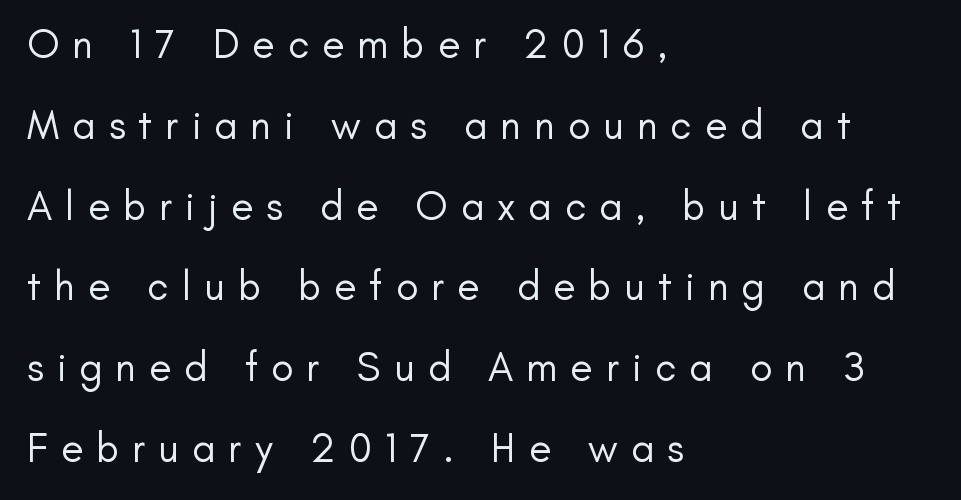
Q: Is the text bold? A: No.
Q: Is the text italic (slanted)? A: No, it is upright.
Q: Is the typeface a serif or a sans-serif typeface? A: Sans-serif.
Q: Is the text underlined? A: No.
Q: How is the paragraph aligned? A: Left-aligned.
Q: Is the spacing between letters normal or unusually wide? A: Unusually wide.
Q: Is the spacing between lines tight, normal or loose? A: Loose.
Q: Width (condensed, normal, or wide)? A: Normal.
Q: Stroke contrast? A: Low.
Q: x-height? A: Small.
Q: Monospaced? A: No.
